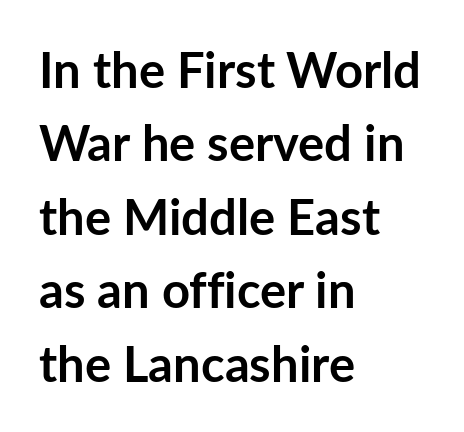
This sample uses an upright cut, with every glyph sitting square on the baseline. What weight is shown? A full bold with thick strokes. You could call the tracking neutral — neither tight nor loose. The space directly below the letters is spotless.
